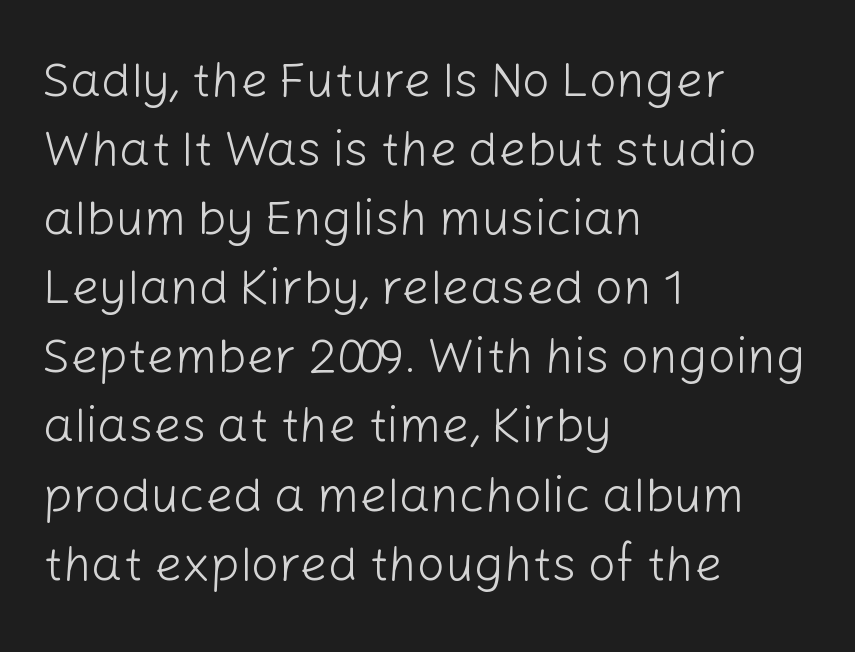
The image shows 49 px light sans-serif type, upright; set left-aligned, normal line spacing (1.41x), normal letter spacing, not underlined; low stroke contrast and a medium x-height.
